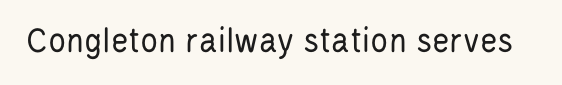
Q: Is the text bold? A: No.
Q: Is the text italic (slanted)? A: No, it is upright.
Q: Is the typeface a serif or a sans-serif typeface? A: Sans-serif.
Q: Is the text underlined? A: No.
Q: Is the spacing between letters normal or unusually wide? A: Normal.
Q: Width (condensed, normal, or wide)? A: Condensed.
Q: Stroke contrast? A: Low.
Q: x-height? A: Large.
Q: Monospaced? A: No.
